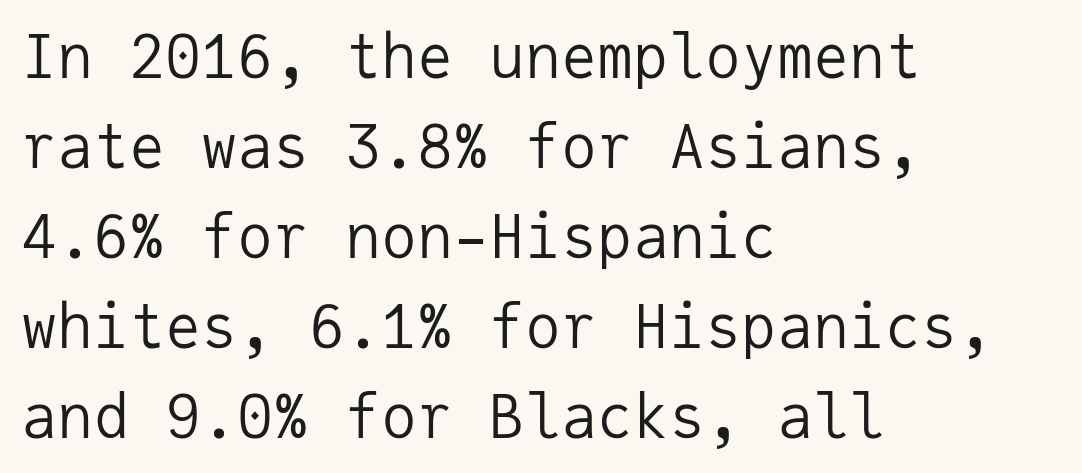
The image shows 60 px regular-weight sans-serif type, upright, monospaced; set left-aligned, normal line spacing (1.5x), normal letter spacing, not underlined; low stroke contrast and a medium x-height.
